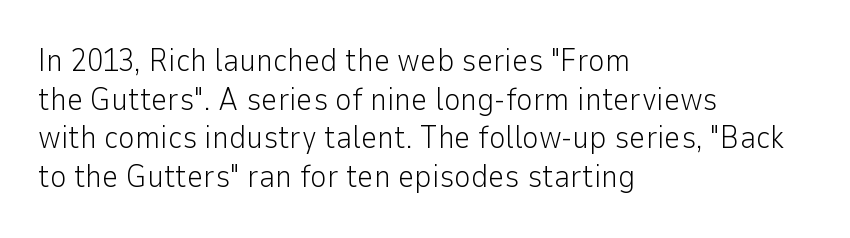
The image shows 32 px light sans-serif type, upright; set left-aligned, line spacing 1.21x, normal letter spacing, not underlined; low stroke contrast and a medium x-height.
